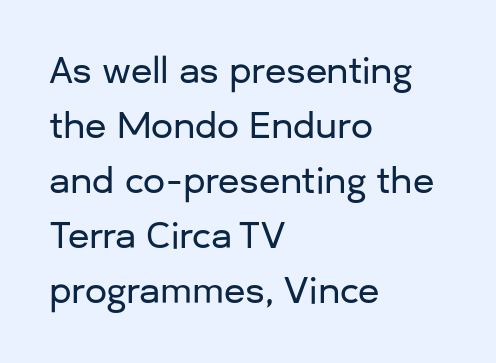
The image shows 35 px sans-serif type, upright; set left-aligned, normal line spacing (1.57x), normal letter spacing, not underlined; low stroke contrast and a medium x-height.
